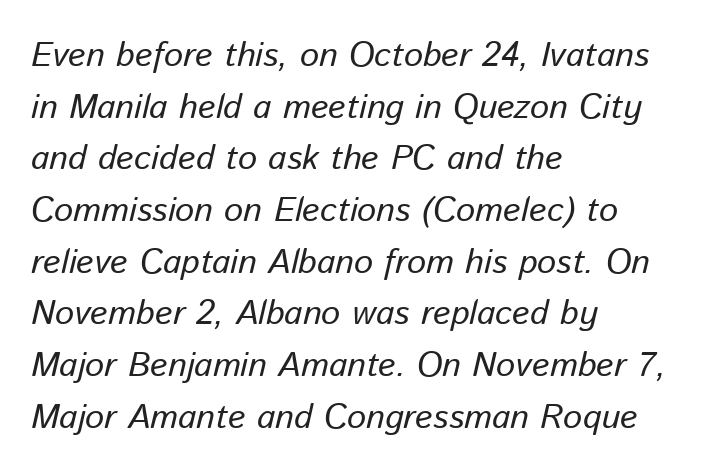
Each line starts at the same left margin while the right side varies. Notice how the stems are inclined rather than vertical — that's the hallmark of italics. Letters rest on an invisible, unmarked baseline. Regarding leading, the lines here are spaced in the standard way. No extra tracking has been applied to these lines. Varying glyph widths throughout — classic text-font behaviour.
